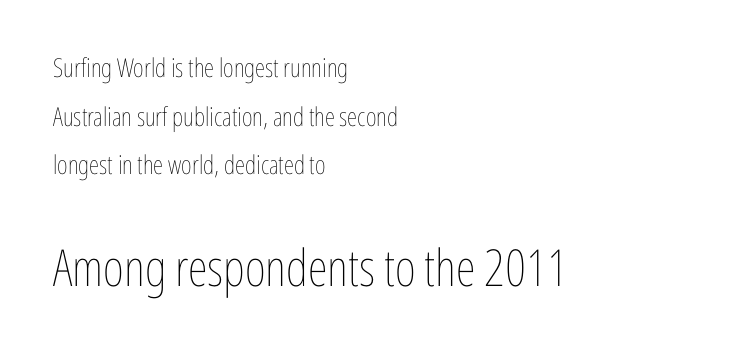
Leftover space on each line is placed entirely after the last word. The letterforms sit at book weight or below. Ordinary non-slanted type is in use. The passage shown begins with its smaller block and ends with its larger one. You could call the tracking neutral — neither tight nor loose. Bare-footed words on every line.
